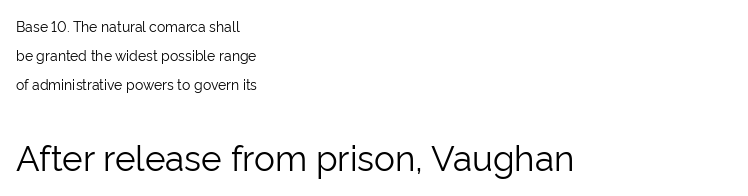
Q: Is the text bold? A: No.
Q: Is the text italic (slanted)? A: No, it is upright.
Q: Is the typeface a serif or a sans-serif typeface? A: Sans-serif.
Q: Is the text underlined? A: No.
Q: How is the paragraph aligned? A: Left-aligned.
Q: Is the spacing between letters normal or unusually wide? A: Normal.
Q: Is the spacing between lines tight, normal or loose? A: Loose.
Q: Which block of text is set in a larger size, the first (top) or the second (bottom)? A: The second (bottom) one.
Q: Width (condensed, normal, or wide)? A: Normal.
Q: Stroke contrast? A: Low.
Q: x-height? A: Medium.
Q: Monospaced? A: No.
